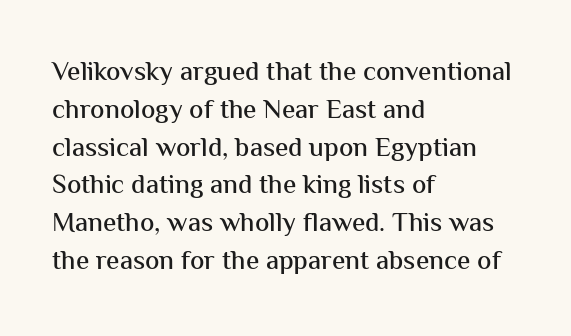
{"italic": "no", "underline": "no", "align": "left", "line_spacing": "normal", "line_spacing_ratio": 1.4, "letter_spacing": "normal", "letter_spacing_em": 0.0, "glyph_px": 27}
